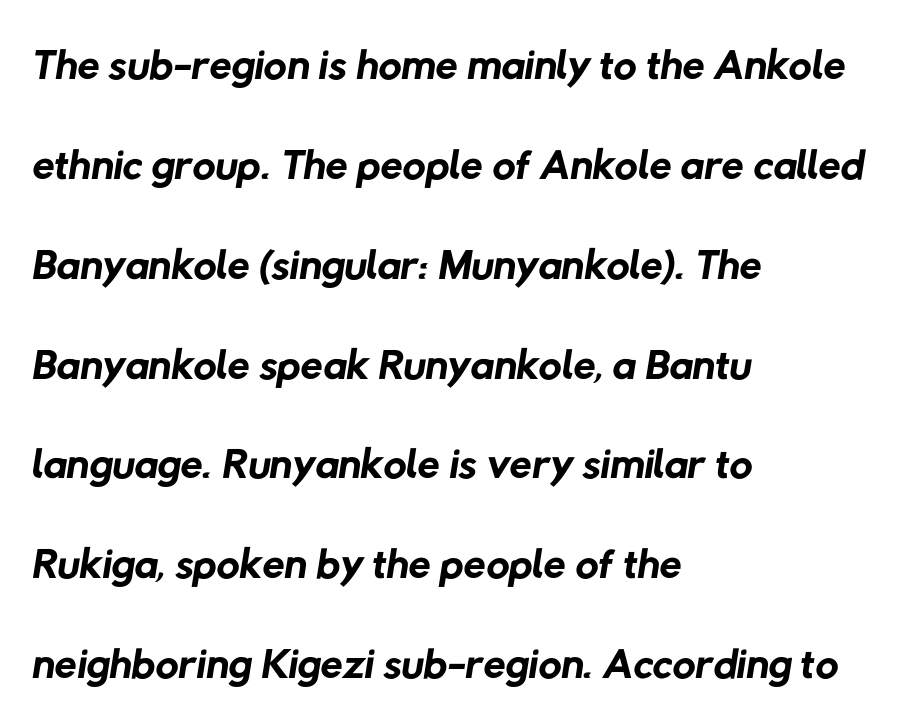
The image shows 64 px regular-weight sans-serif type; set left-aligned, normal line spacing (1.56x), normal letter spacing, not underlined; low stroke contrast and a medium x-height.
